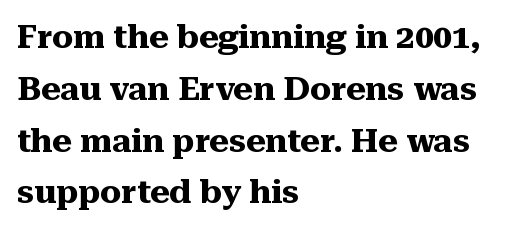
Q: Is the text bold? A: Yes.
Q: Is the text italic (slanted)? A: No, it is upright.
Q: Is the typeface a serif or a sans-serif typeface? A: Serif.
Q: Is the text underlined? A: No.
Q: How is the paragraph aligned? A: Left-aligned.
Q: Is the spacing between letters normal or unusually wide? A: Normal.
Q: Is the spacing between lines tight, normal or loose? A: Normal.
Q: Width (condensed, normal, or wide)? A: Normal.
Q: Stroke contrast? A: Medium.
Q: x-height? A: Medium.
Q: Monospaced? A: No.
